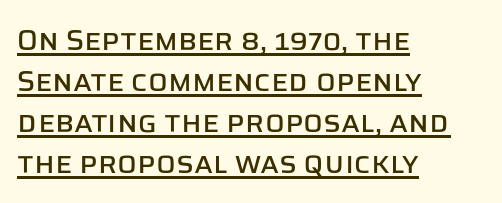
Q: Is the text italic (slanted)? A: No, it is upright.
Q: Is the typeface a serif or a sans-serif typeface? A: Sans-serif.
Q: Is the text underlined? A: Yes.
Q: How is the paragraph aligned? A: Left-aligned.
Q: Is the spacing between letters normal or unusually wide? A: Normal.
Q: Is the spacing between lines tight, normal or loose? A: Normal.
Q: Width (condensed, normal, or wide)? A: Normal.
Q: Stroke contrast? A: Low.
Q: x-height? A: Large.
Q: Monospaced? A: No.
